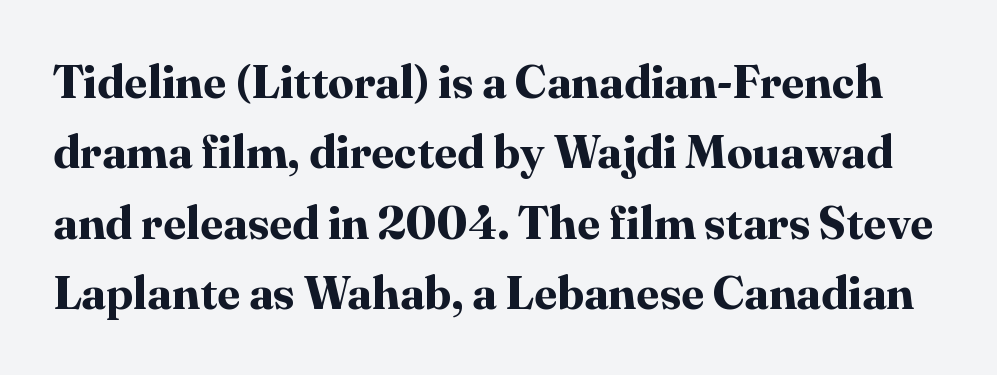
Q: Is the text bold? A: Yes.
Q: Is the text italic (slanted)? A: No, it is upright.
Q: Is the typeface a serif or a sans-serif typeface? A: Serif.
Q: Is the text underlined? A: No.
Q: Is the spacing between letters normal or unusually wide? A: Normal.
Q: Is the spacing between lines tight, normal or loose? A: Normal.
Q: Width (condensed, normal, or wide)? A: Normal.
Q: Stroke contrast? A: High.
Q: x-height? A: Medium.
Q: Monospaced? A: No.
